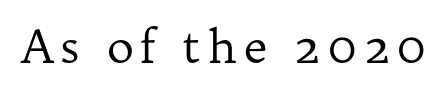
This is not heavy type; no bold has been used. The letters carry serifs — small finishing strokes at the ends of their stems. Character widths vary here, with narrow letters taking less room than wide ones. When letters stand straight like this, we call the style roman or upright.
